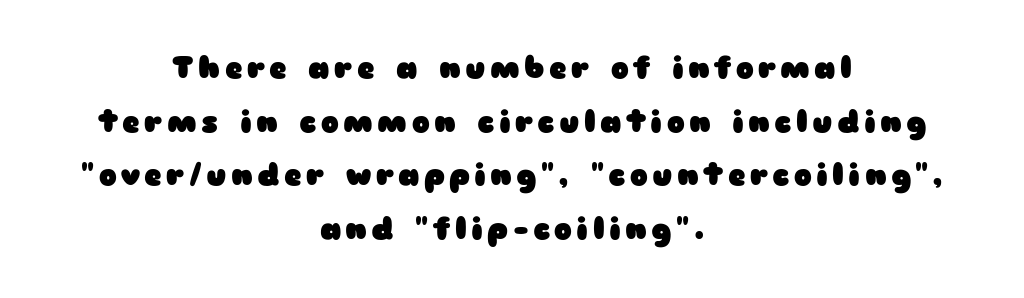
{"serif": "no", "italic": "no", "bold": "yes", "weight": "heavy", "width": "wide", "stroke_contrast": "low", "x_height": "medium", "monospaced": "no", "underline": "no", "align": "center", "line_spacing_ratio": 1.79, "glyph_px": 30}
